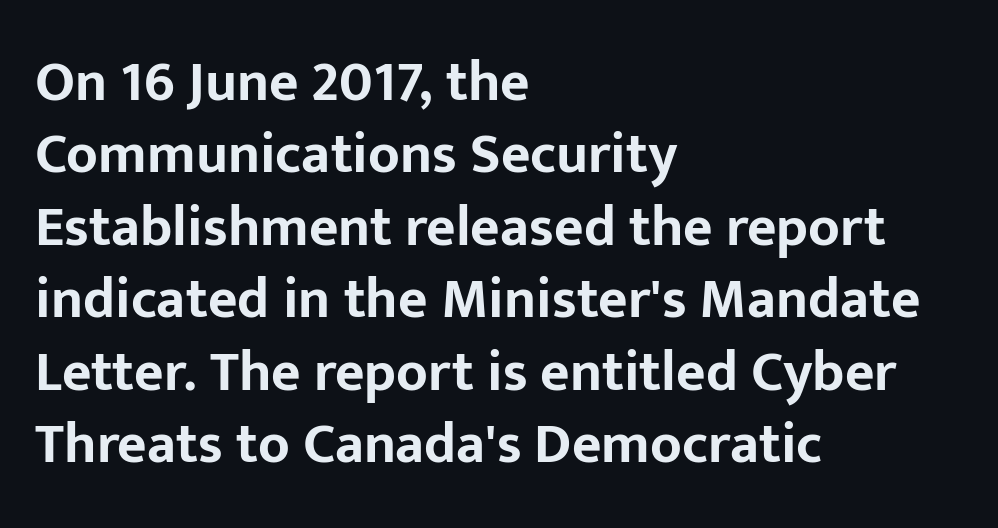
In terms of weight, the rendering is a true, heavy bold. Classification — sans serif. No italicization has been applied; the sample stays upright. The type is set solid horizontally, with unmodified tracking. Is this a fixed-width face? No — the glyphs have proportional, varying widths. Whoever set this chose a conventional vertical rhythm.
